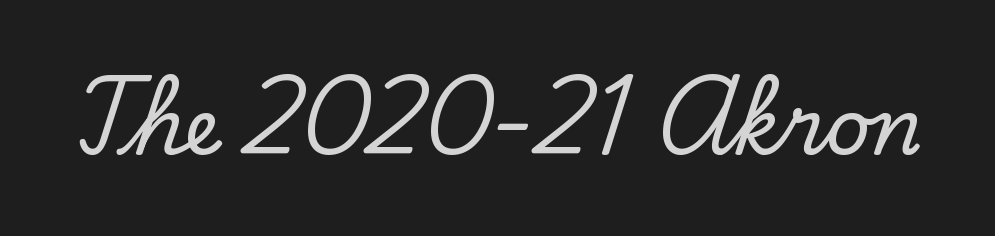
Each row of text sits above clean, open space. Each letter's strokes conclude with small projecting serifs. The passage shown is typed in a proportional face where columns would drift. Characters follow at the spacing the type designer built in.
